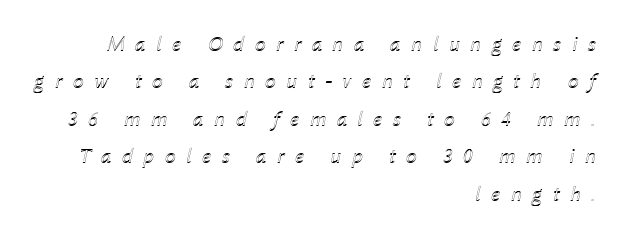
{"italic": "yes", "lean": "right", "slant_degrees": 12, "underline": "no", "align": "right", "line_spacing": "normal", "line_spacing_ratio": 1.7, "letter_spacing": "wide", "letter_spacing_em": 0.47, "glyph_px": 22}
